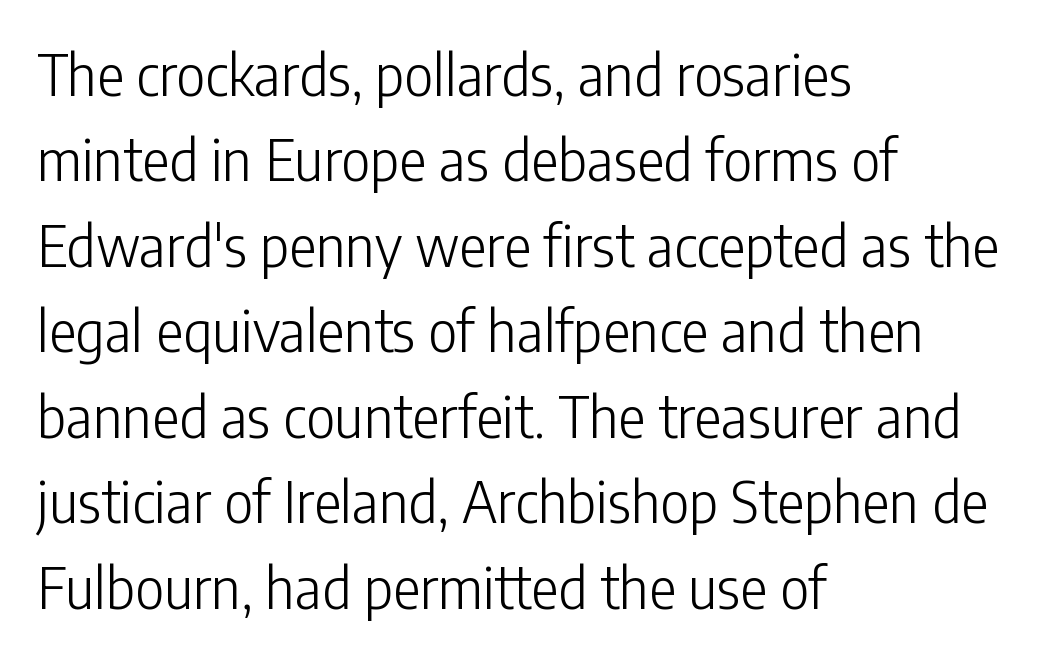
{"serif": "no", "italic": "no", "bold": "no", "weight": "light", "width": "condensed", "stroke_contrast": "low", "x_height": "medium", "monospaced": "no", "underline": "no", "align": "left", "line_spacing": "normal", "line_spacing_ratio": 1.5, "letter_spacing": "normal", "letter_spacing_em": 0.0, "glyph_px": 57}
